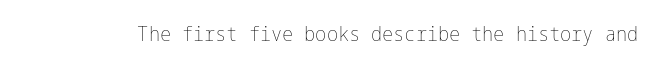
The image shows 21 px text type, upright; set normal letter spacing, not underlined.
